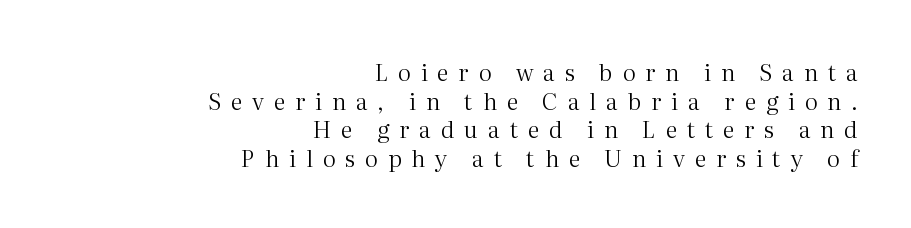
{"italic": "no", "bold": "no", "underline": "no", "align": "right", "line_spacing_ratio": 1.24, "letter_spacing": "wide", "letter_spacing_em": 0.43, "glyph_px": 23}
